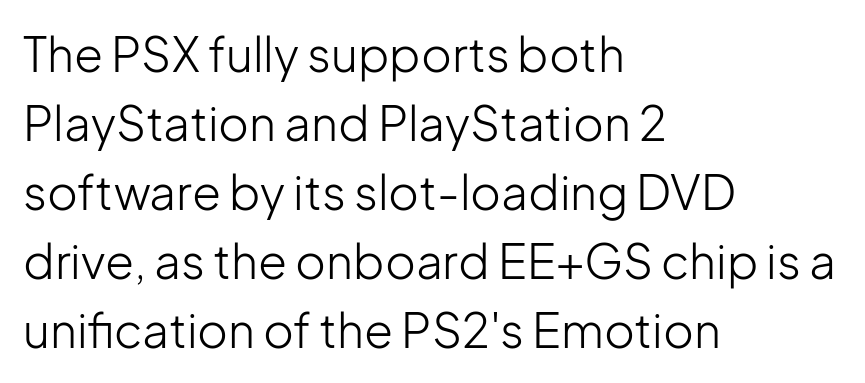
Weight: regular or lighter. Is this a fixed-width face? No — the glyphs have proportional, varying widths. A student would call this left alignment; a typographer would say flush left, rag right. The type sits square on the baseline with zero lean.
